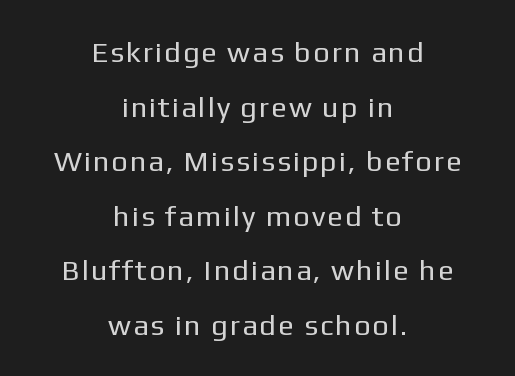
The image shows 29 px regular-weight sans-serif type, upright; set centered, line spacing 1.88x, not underlined; low stroke contrast and a medium x-height.
